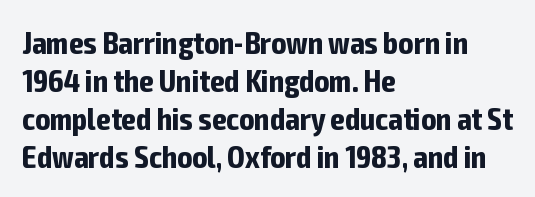
The letters advance in unequal steps, a hallmark of proportional type. The setting favours the left margin, as ordinary paragraphs usually do. Type without underlining. Observe the absence of serifs on each vertical stroke in this sample. The letters sit at their default tracking, neither squeezed nor spread.
